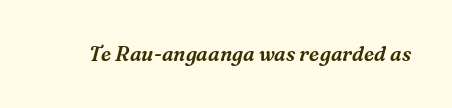
{"italic": "yes", "lean": "right", "slant_degrees": 16, "underline": "no", "letter_spacing": "normal", "letter_spacing_em": 0.0, "glyph_px": 20}
